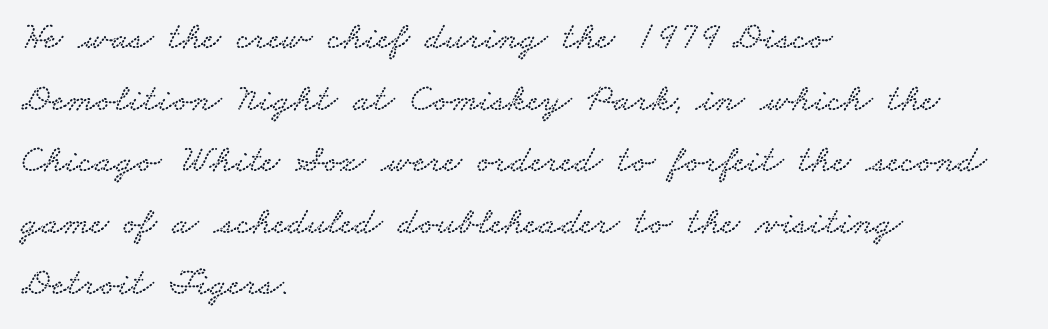
{"serif": "yes", "width": "wide", "stroke_contrast": "low", "x_height": "small", "monospaced": "no", "underline": "no", "align": "left", "line_spacing": "normal", "line_spacing_ratio": 1.58, "letter_spacing": "normal", "letter_spacing_em": 0.0, "glyph_px": 39}
